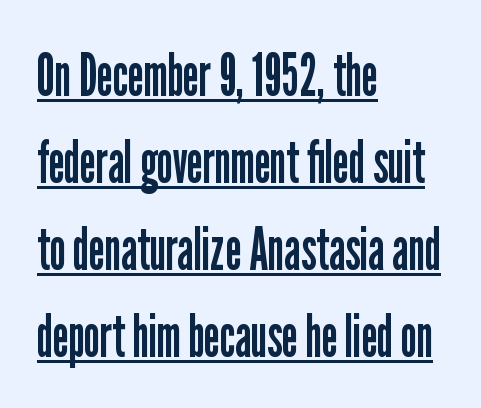
Heft: none added — not bold. This sample uses a sans-serif face. Is this a fixed-width face? No — the glyphs have proportional, varying widths. Here the glyphs are tracked normally, forming tight word shapes. The rendering uses the underline text-decoration. One-word summary of the alignment: left.
